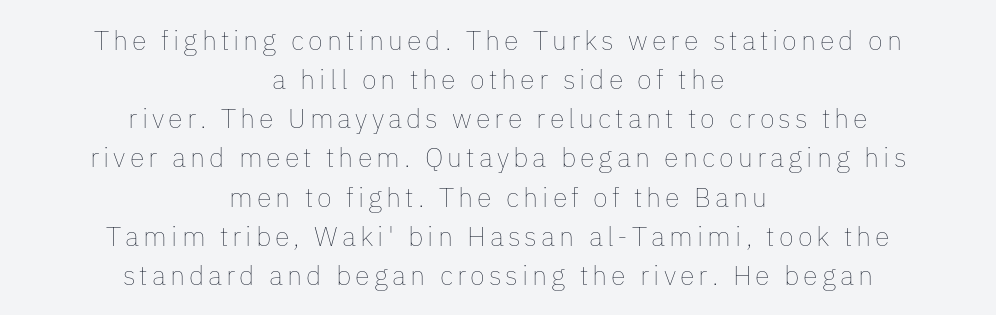
Layout note: lines centered. Decoration check: the copy has no underline. Reading down the column, the eye jumps a familiar distance to each next line. Unlike italic type, these characters show no tilt at all. Each stroke keeps to a modest, everyday thickness or less.
